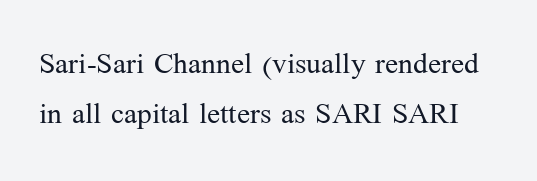
If you drew a line through each stem, it would be perfectly vertical. The typeface has the unassuming heft of standard copy or less. Type without underlining. Proportional: the letters do not fall into vertical columns. In terms of letterform style, serifs are clearly present. Tracking here is standard; glyphs follow each other at the usual distance.
